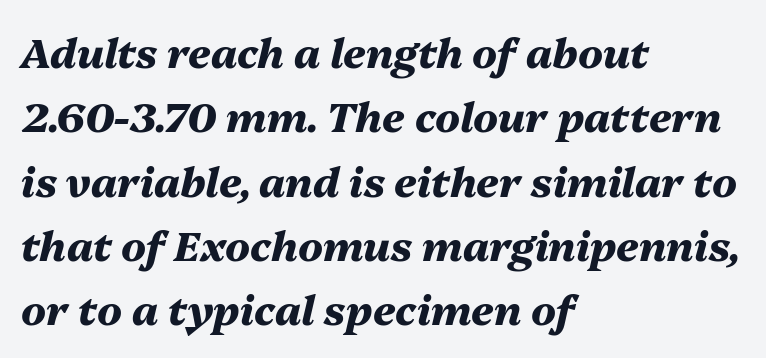
Q: Is the text bold? A: Yes.
Q: Is the text italic (slanted)? A: Yes, it leans right by about 13 degrees.
Q: Is the text underlined? A: No.
Q: How is the paragraph aligned? A: Left-aligned.
Q: Is the spacing between letters normal or unusually wide? A: Normal.
Q: Is the spacing between lines tight, normal or loose? A: Normal.
Q: Width (condensed, normal, or wide)? A: Normal.
Q: Stroke contrast? A: Medium.
Q: x-height? A: Medium.
Q: Monospaced? A: No.
